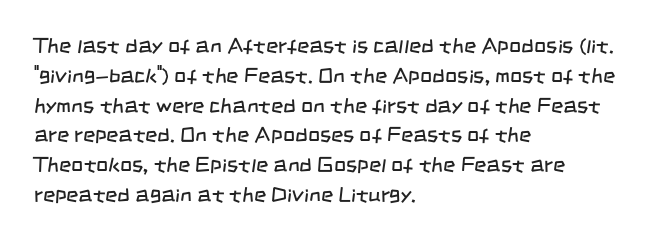
Q: Is the text bold? A: No.
Q: Is the text underlined? A: No.
Q: How is the paragraph aligned? A: Left-aligned.
Q: Is the spacing between letters normal or unusually wide? A: Normal.
Q: Is the spacing between lines tight, normal or loose? A: Normal.
